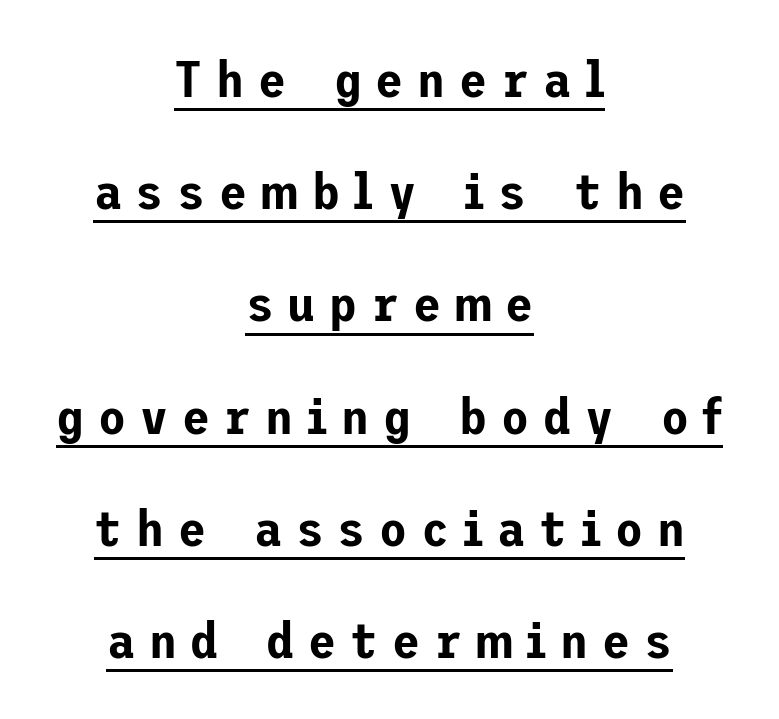
This is roman type, the default non-slanted kind. The words here are underlined. Each word looks stretched out because of the extra space between its letters. Typographically, this falls in the sans-serif category.
